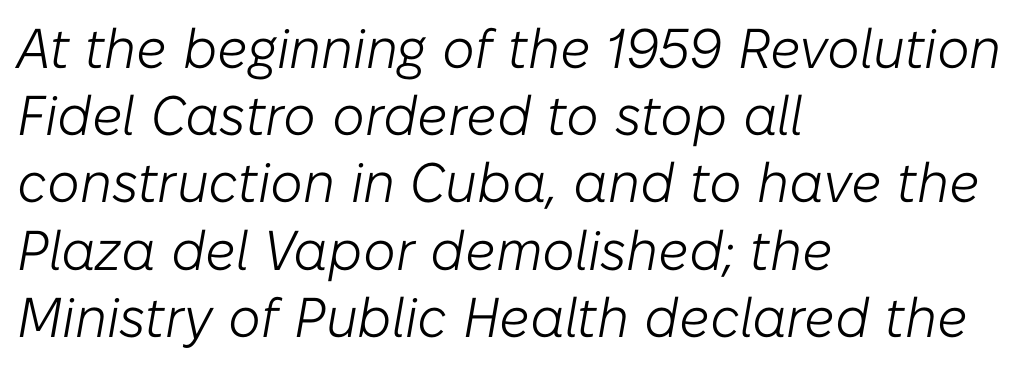
Q: Is the text bold? A: No.
Q: Is the text italic (slanted)? A: Yes, it leans right by about 10 degrees.
Q: Is the text underlined? A: No.
Q: How is the paragraph aligned? A: Left-aligned.
Q: Is the spacing between letters normal or unusually wide? A: Normal.
Q: Width (condensed, normal, or wide)? A: Normal.
Q: Stroke contrast? A: Low.
Q: x-height? A: Medium.
Q: Monospaced? A: No.
